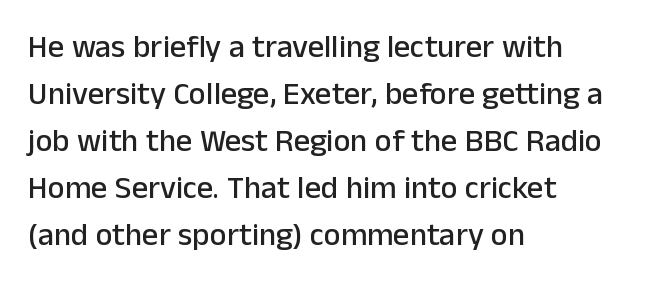
Q: Is the text italic (slanted)? A: No, it is upright.
Q: Is the typeface a serif or a sans-serif typeface? A: Sans-serif.
Q: Is the text underlined? A: No.
Q: How is the paragraph aligned? A: Left-aligned.
Q: Is the spacing between letters normal or unusually wide? A: Normal.
Q: Is the spacing between lines tight, normal or loose? A: Normal.
Q: Width (condensed, normal, or wide)? A: Normal.
Q: Stroke contrast? A: Low.
Q: x-height? A: Medium.
Q: Monospaced? A: No.
